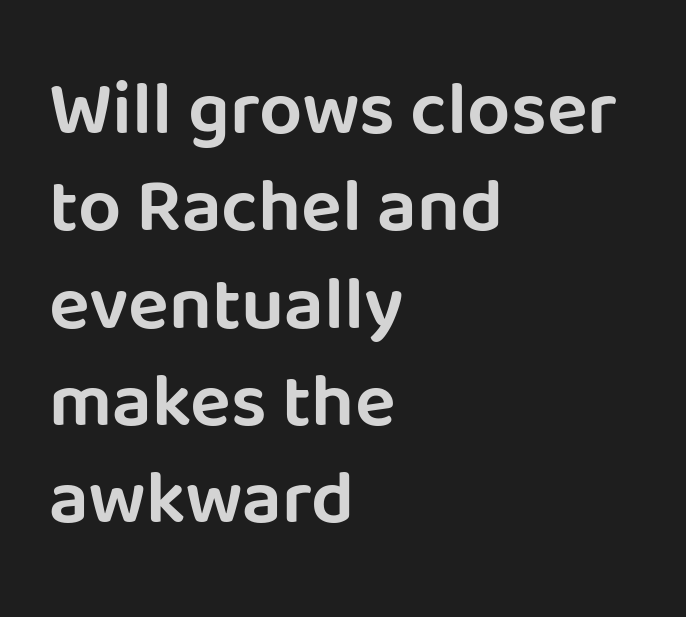
Are there feet on the stems? There aren't — it's a sans. You could call the tracking neutral — neither tight nor loose. Every row of glyphs begins at an identical x-position on the left. Decoration check: the copy has no underline. Upright lettering throughout. Here the designer chose a conventional face with non-uniform glyph widths.
